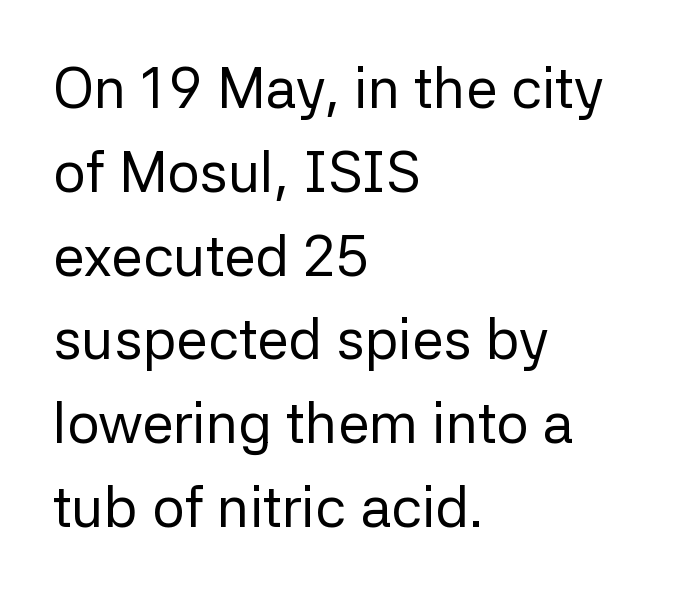
{"serif": "no", "italic": "no", "bold": "no", "weight": "regular", "width": "normal", "stroke_contrast": "low", "x_height": "medium", "monospaced": "no", "underline": "no", "align": "left", "line_spacing": "normal", "line_spacing_ratio": 1.47, "letter_spacing": "normal", "letter_spacing_em": 0.0, "glyph_px": 57}
